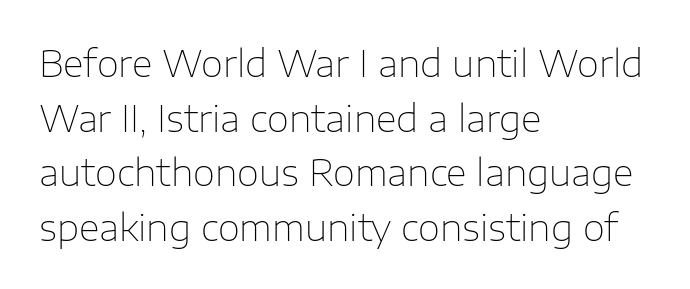
{"serif": "no", "italic": "no", "bold": "no", "weight": "thin", "width": "normal", "stroke_contrast": "low", "x_height": "medium", "monospaced": "no", "underline": "no", "align": "left", "line_spacing": "normal", "line_spacing_ratio": 1.52, "letter_spacing": "normal", "letter_spacing_em": 0.0, "glyph_px": 36}
